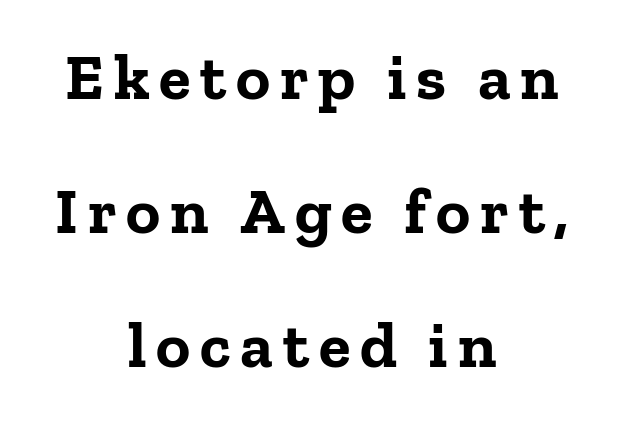
Q: Is the text bold? A: Yes.
Q: Is the text italic (slanted)? A: No, it is upright.
Q: Is the typeface a serif or a sans-serif typeface? A: Serif.
Q: Is the text underlined? A: No.
Q: How is the paragraph aligned? A: Centered.
Q: Is the spacing between lines tight, normal or loose? A: Loose.
Q: Width (condensed, normal, or wide)? A: Normal.
Q: Stroke contrast? A: Low.
Q: x-height? A: Medium.
Q: Monospaced? A: No.
